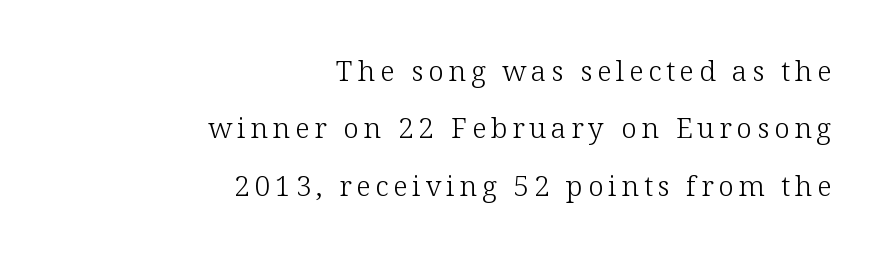
Q: Is the text bold? A: No.
Q: Is the text italic (slanted)? A: No, it is upright.
Q: Is the typeface a serif or a sans-serif typeface? A: Serif.
Q: Is the text underlined? A: No.
Q: How is the paragraph aligned? A: Right-aligned.
Q: Is the spacing between lines tight, normal or loose? A: Loose.
Q: Width (condensed, normal, or wide)? A: Normal.
Q: Stroke contrast? A: Low.
Q: x-height? A: Medium.
Q: Monospaced? A: No.
